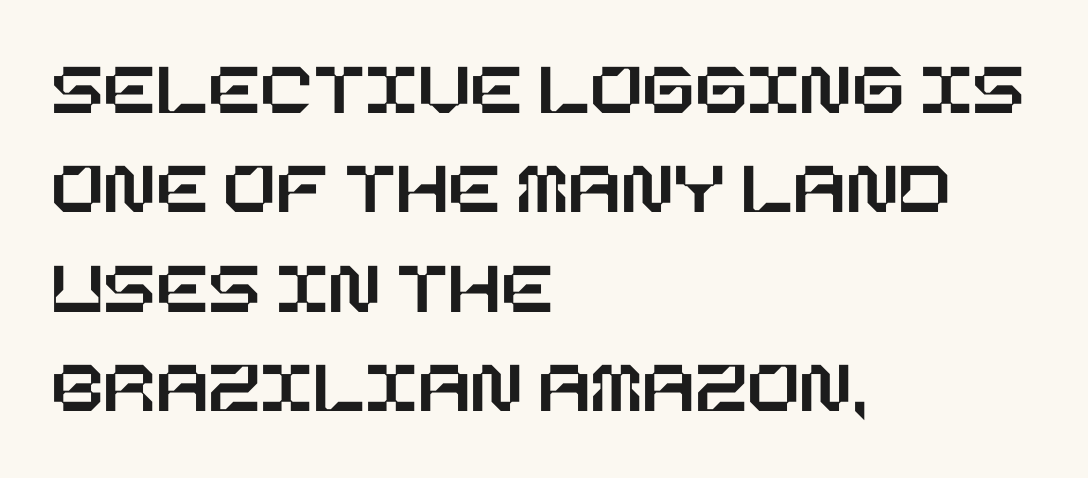
The image shows 77 px text type, upright; set left-aligned, normal line spacing (1.29x), normal letter spacing, not underlined; low stroke contrast and a large x-height.
